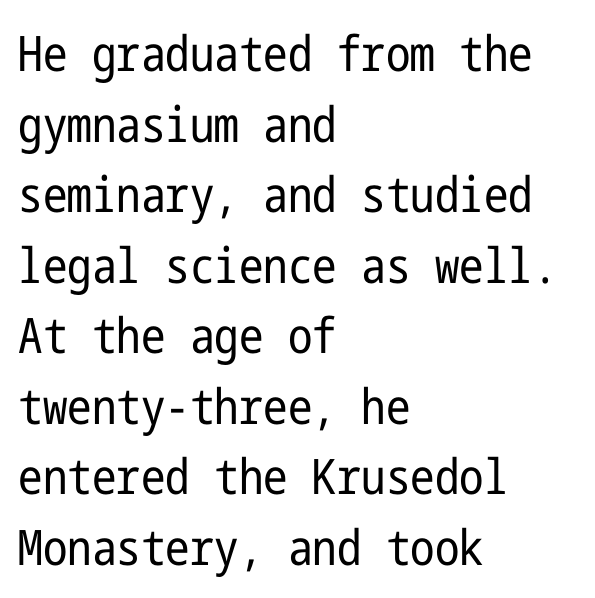
The image shows 49 px regular-weight, condensed sans-serif type, upright; set left-aligned, normal line spacing (1.44x), normal letter spacing, not underlined; low stroke contrast and a medium x-height.
